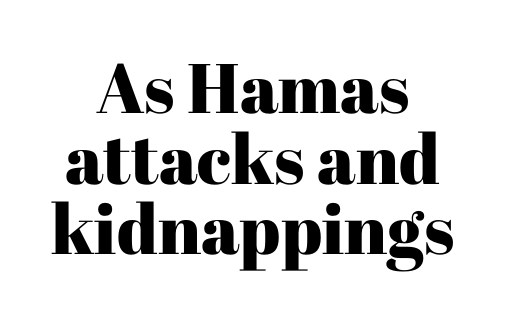
{"serif": "yes", "italic": "no", "width": "normal", "stroke_contrast": "high", "x_height": "medium", "monospaced": "no", "underline": "no", "align": "center", "line_spacing": "tight", "line_spacing_ratio": 1.01, "letter_spacing": "normal", "letter_spacing_em": 0.0, "glyph_px": 70}
